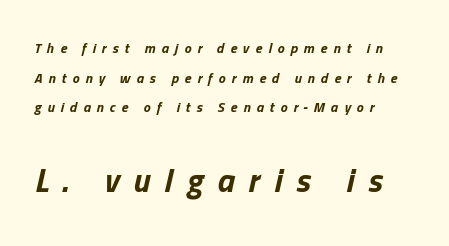
Q: Is the text bold? A: Yes.
Q: Is the text italic (slanted)? A: Yes, it leans right by about 13 degrees.
Q: Is the text underlined? A: No.
Q: How is the paragraph aligned? A: Left-aligned.
Q: Is the spacing between letters normal or unusually wide? A: Unusually wide.
Q: Is the spacing between lines tight, normal or loose? A: Loose.
Q: Which block of text is set in a larger size, the first (top) or the second (bottom)? A: The second (bottom) one.
Q: Width (condensed, normal, or wide)? A: Normal.
Q: Stroke contrast? A: Low.
Q: x-height? A: Medium.
Q: Monospaced? A: No.
